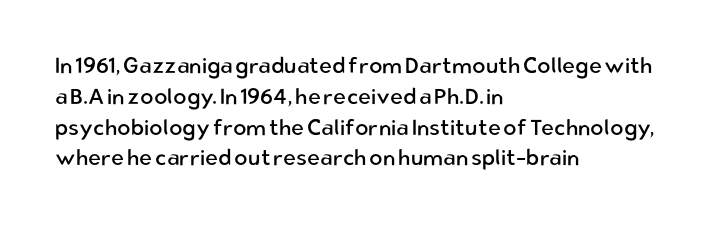
{"italic": "no", "bold": "no", "underline": "no", "align": "left", "line_spacing": "normal", "line_spacing_ratio": 1.4, "letter_spacing": "normal", "letter_spacing_em": 0.0, "glyph_px": 22}
